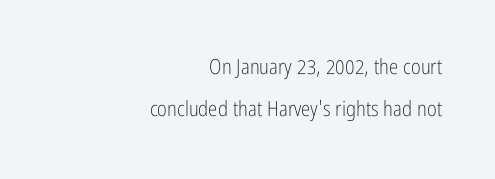
Q: Is the text bold? A: No.
Q: Is the text italic (slanted)? A: No, it is upright.
Q: Is the text underlined? A: No.
Q: How is the paragraph aligned? A: Right-aligned.
Q: Is the spacing between letters normal or unusually wide? A: Normal.
Q: Is the spacing between lines tight, normal or loose? A: Loose.
